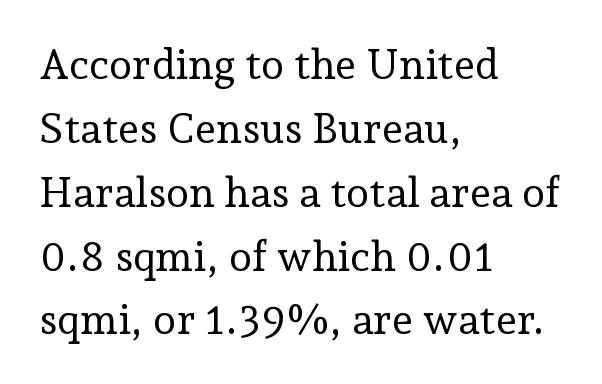
{"serif": "yes", "italic": "no", "bold": "no", "weight": "regular", "width": "normal", "stroke_contrast": "low", "x_height": "medium", "monospaced": "no", "underline": "no", "align": "left", "line_spacing": "normal", "line_spacing_ratio": 1.52, "letter_spacing": "normal", "letter_spacing_em": 0.0, "glyph_px": 42}
